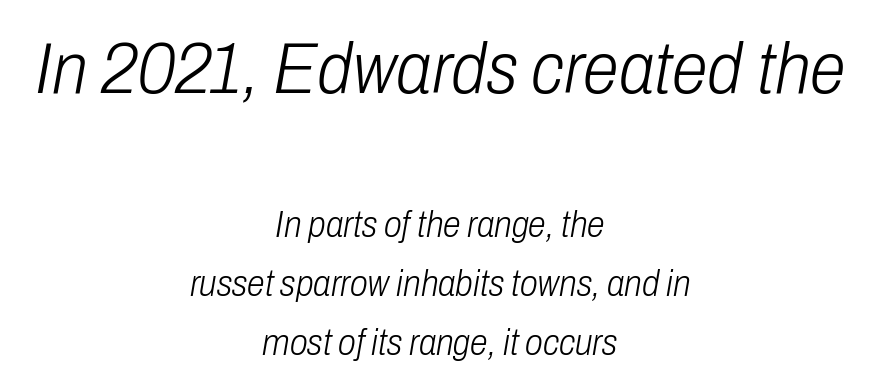
{"italic": "yes", "lean": "right", "slant_degrees": 10, "bold": "no", "weight": "light", "width": "condensed", "stroke_contrast": "low", "x_height": "medium", "monospaced": "no", "underline": "no", "align": "center", "line_spacing": "normal", "line_spacing_ratio": 1.63, "letter_spacing": "normal", "letter_spacing_em": 0.0, "larger_block": "first", "size_ratio": 2.03, "glyph_px": 73}
